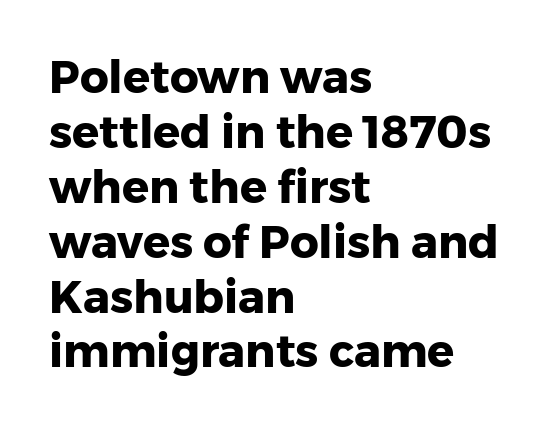
{"serif": "no", "italic": "no", "bold": "yes", "weight": "heavy", "width": "normal", "stroke_contrast": "low", "x_height": "medium", "monospaced": "no", "underline": "no", "align": "left", "line_spacing_ratio": 1.22, "letter_spacing": "normal", "letter_spacing_em": 0.0, "glyph_px": 45}
